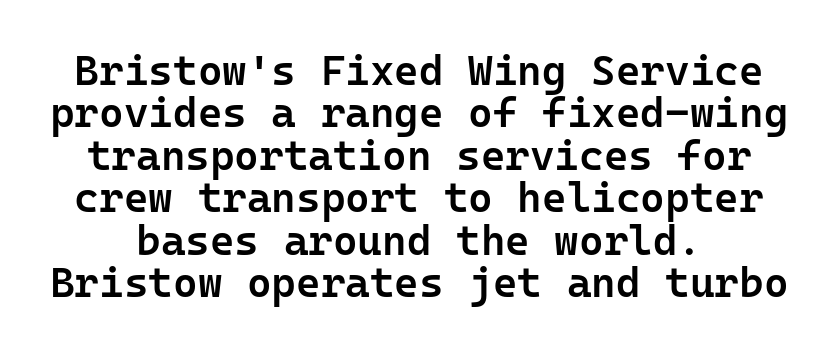
The image shows 42 px semibold sans-serif type, upright, monospaced; set tight line spacing (1.01x), normal letter spacing, not underlined; low stroke contrast and a medium x-height.
